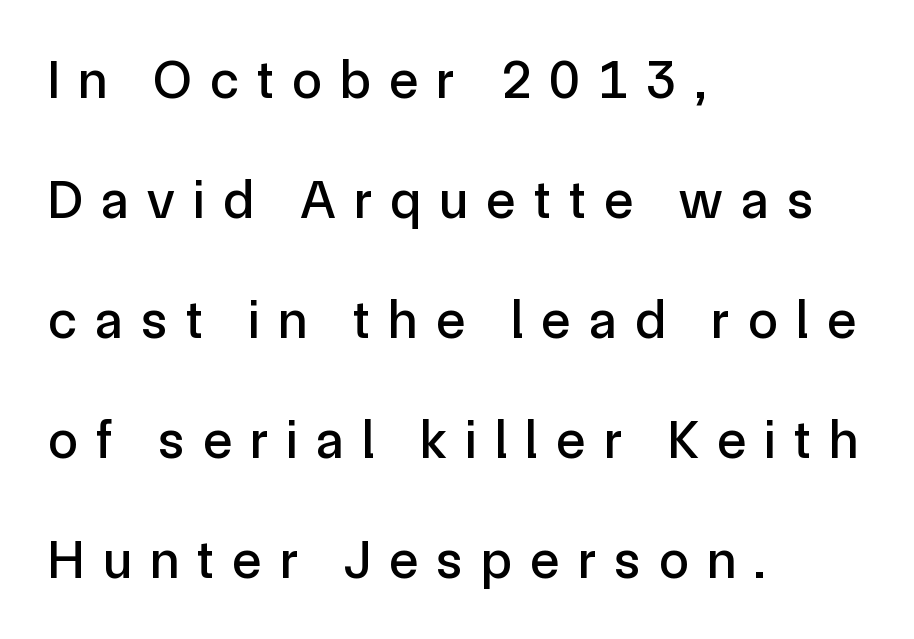
The image shows 54 px sans-serif type, upright; set left-aligned, loose line spacing (2.22x), unusually wide letter spacing (+0.34 em), not underlined; a medium x-height.
